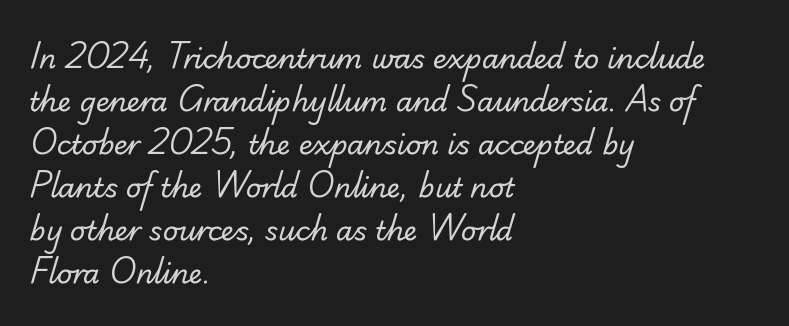
The strokes carry an ordinary text weight at most. Lines of text with bare space underneath. Summary of vertical rhythm: regular, with standard interline spacing. The setting favours the left margin, as ordinary paragraphs usually do. The gaps between neighbouring characters are ordinary and unremarkable.
